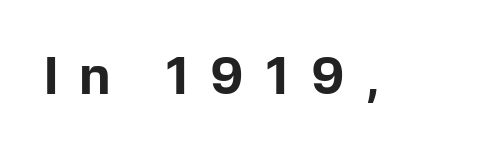
{"serif": "no", "italic": "no", "bold": "yes", "weight": "bold", "width": "normal", "stroke_contrast": "low", "x_height": "medium", "monospaced": "no", "underline": "no", "letter_spacing": "wide", "letter_spacing_em": 0.41, "glyph_px": 51}
